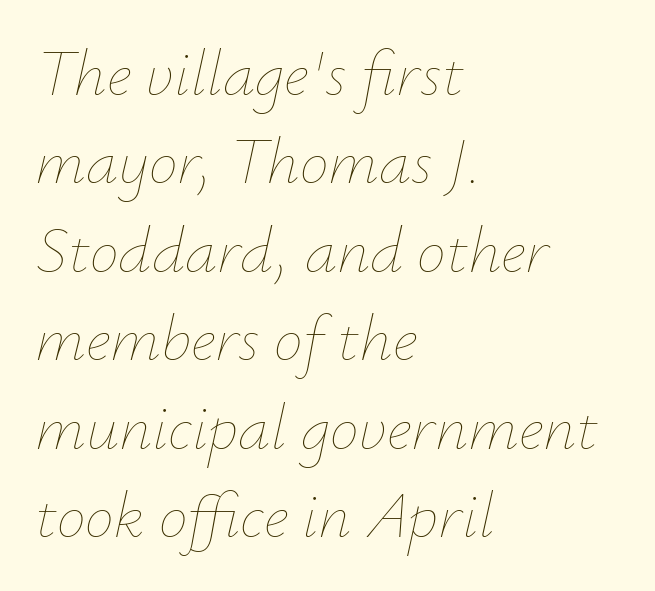
This sample has the flowing, uneven cadence of proportional lettering. The string is rendered with underlining switched off. Honestly, the row spacing looks completely unremarkable. Between one letter and the next there's only the usual sliver of space. No chunkiness to these letters — they're not bold. The letters are slanted; this is an italic face.
